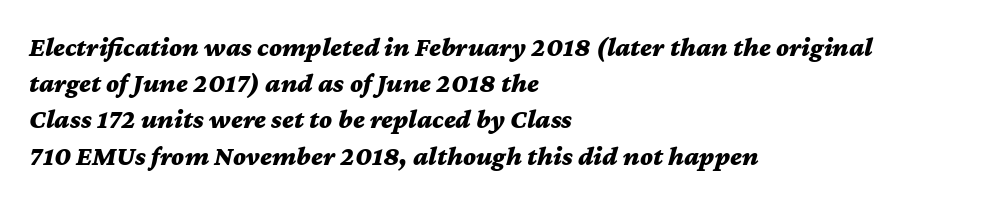
The image shows 27 px bold type, italic (leaning right); set left-aligned, normal line spacing (1.34x), normal letter spacing, not underlined.
